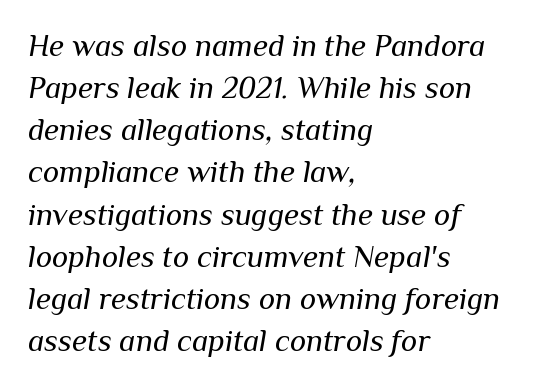
{"italic": "yes", "lean": "right", "slant_degrees": 10, "bold": "no", "weight": "regular", "width": "normal", "stroke_contrast": "medium", "x_height": "medium", "monospaced": "no", "underline": "no", "align": "left", "line_spacing": "normal", "line_spacing_ratio": 1.36, "letter_spacing": "normal", "letter_spacing_em": 0.0, "glyph_px": 31}
